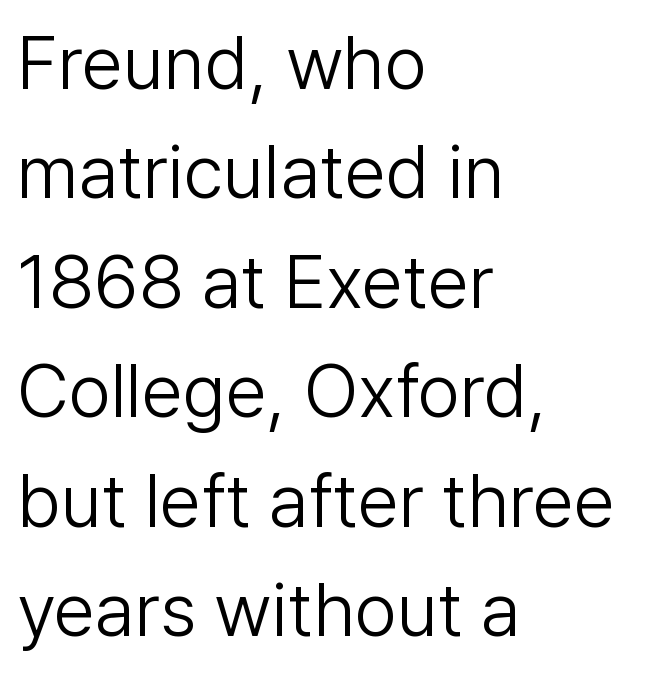
{"serif": "no", "italic": "no", "bold": "no", "weight": "light", "width": "normal", "stroke_contrast": "low", "x_height": "medium", "monospaced": "no", "underline": "no", "align": "left", "line_spacing": "normal", "line_spacing_ratio": 1.46, "letter_spacing": "normal", "letter_spacing_em": 0.0, "glyph_px": 75}
